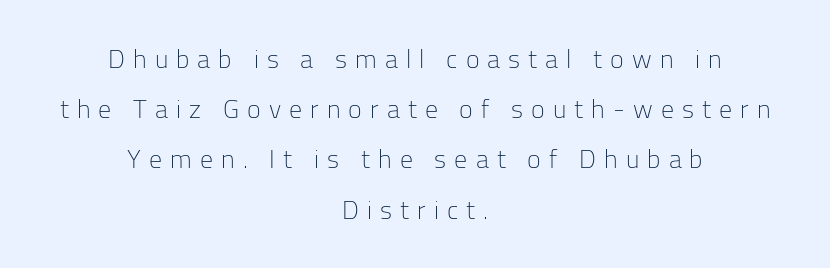
Leftover space on each line is divided equally before and after the words. This sample uses an upright cut, with every glyph sitting square on the baseline. Is the letter spacing exaggerated? Yes — the characters are pushed far apart. The glyphs are unaccompanied by any horizontal stroke below them.
